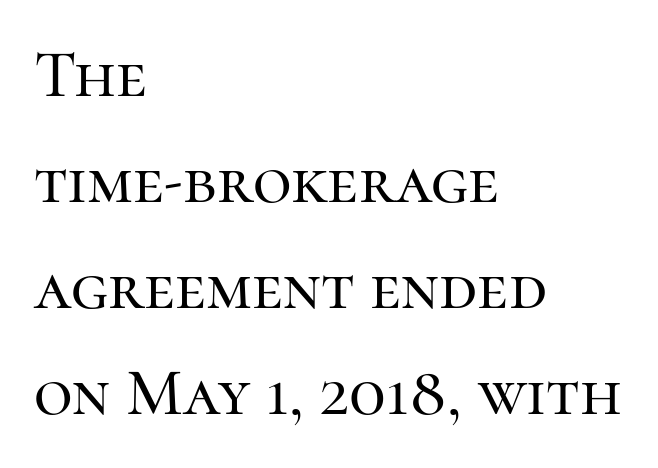
{"serif": "yes", "italic": "no", "width": "normal", "stroke_contrast": "high", "x_height": "medium", "monospaced": "no", "underline": "no", "align": "left", "line_spacing": "normal", "line_spacing_ratio": 1.58, "letter_spacing": "normal", "letter_spacing_em": 0.0, "glyph_px": 67}
